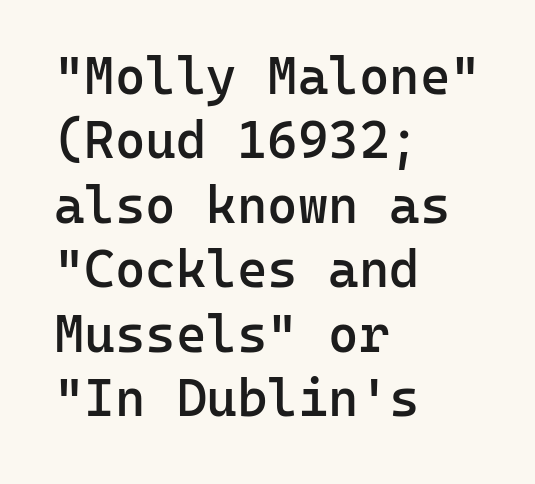
{"serif": "no", "italic": "no", "bold": "semi", "weight": "semibold", "width": "normal", "stroke_contrast": "low", "x_height": "medium", "monospaced": "yes", "underline": "no", "align": "left", "line_spacing_ratio": 1.24, "letter_spacing": "normal", "letter_spacing_em": 0.0, "glyph_px": 52}
